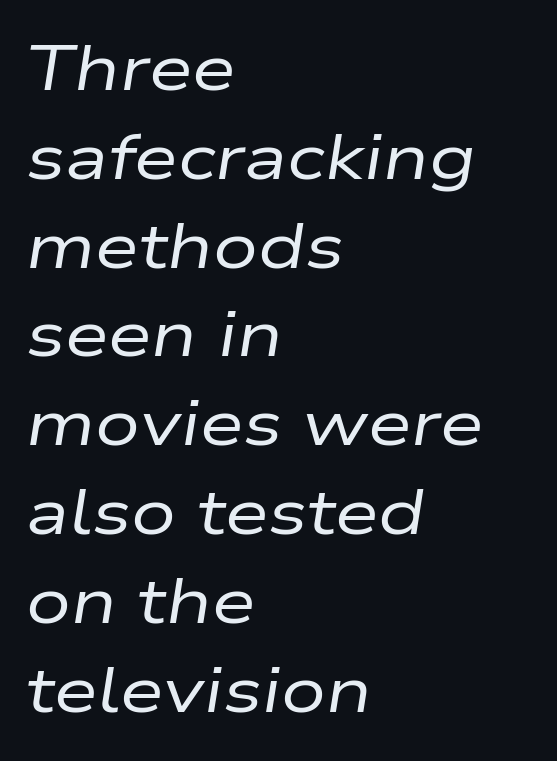
The image shows 63 px regular-weight, wide type, italic (leaning right); set left-aligned, normal line spacing (1.41x), normal letter spacing, not underlined; low stroke contrast and a medium x-height.
